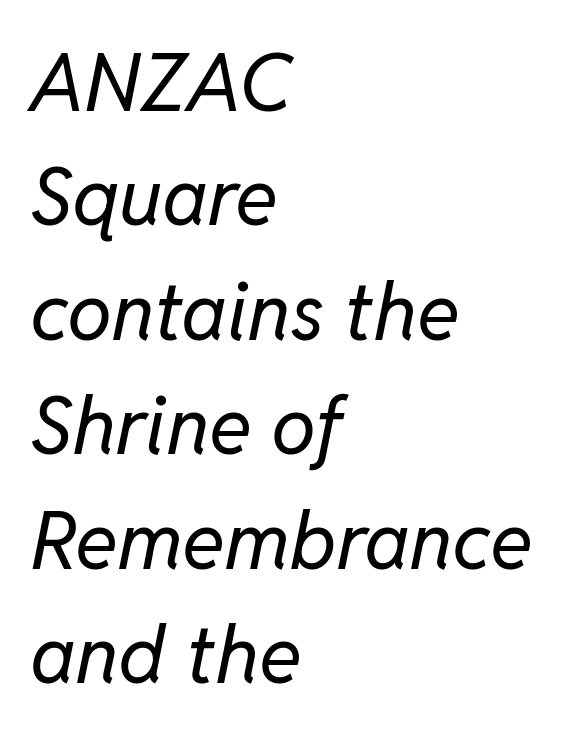
The image shows 80 px regular-weight type, italic (leaning right); set left-aligned, normal line spacing (1.43x), normal letter spacing, not underlined; low stroke contrast and a medium x-height.
